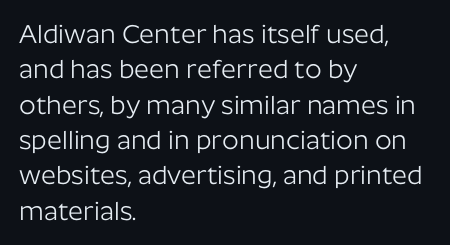
Q: Is the text bold? A: No.
Q: Is the text italic (slanted)? A: No, it is upright.
Q: Is the text underlined? A: No.
Q: How is the paragraph aligned? A: Left-aligned.
Q: Is the spacing between letters normal or unusually wide? A: Normal.
Q: Is the spacing between lines tight, normal or loose? A: Normal.
